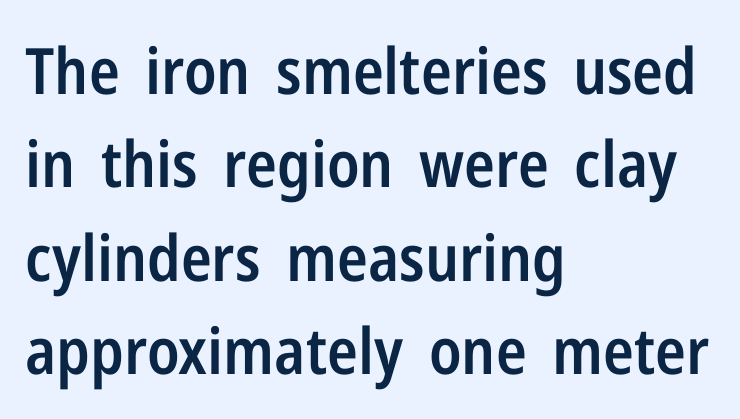
This rendering uses left alignment, leaving the right contour irregular. Spacing verdict: proportional, widths tailored to each character. Are there feet on the stems? There aren't — it's a sans. You could call the tracking neutral — neither tight nor loose.
